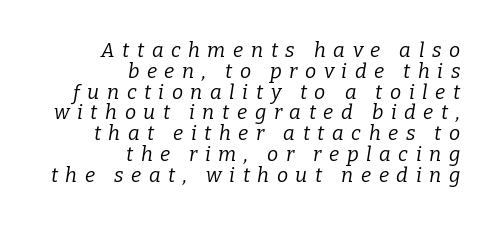
Q: Is the text bold? A: No.
Q: Is the text italic (slanted)? A: Yes, it leans right by about 9 degrees.
Q: Is the text underlined? A: No.
Q: How is the paragraph aligned? A: Right-aligned.
Q: Is the spacing between letters normal or unusually wide? A: Unusually wide.
Q: Is the spacing between lines tight, normal or loose? A: Tight.
